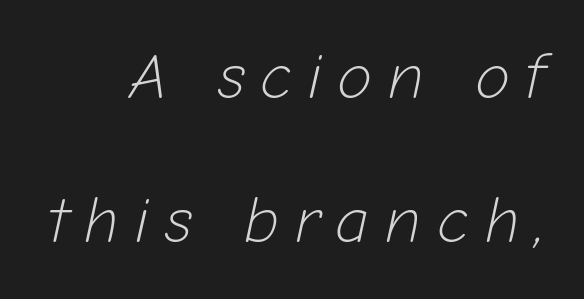
Check under the words: just untouched page. Widely set lines give the paragraph a tall, airy silhouette. Display-style spreading of the glyphs; the letterfit is very open. The typography opts for an oblique posture over an upright one.
